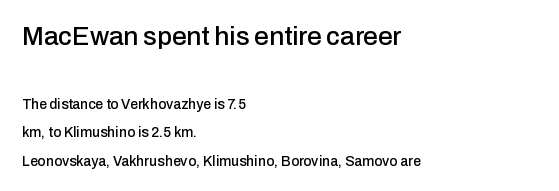
{"italic": "no", "underline": "no", "align": "left", "line_spacing": "loose", "line_spacing_ratio": 2.04, "letter_spacing": "normal", "letter_spacing_em": 0.0, "larger_block": "first", "size_ratio": 1.86, "glyph_px": 26}
